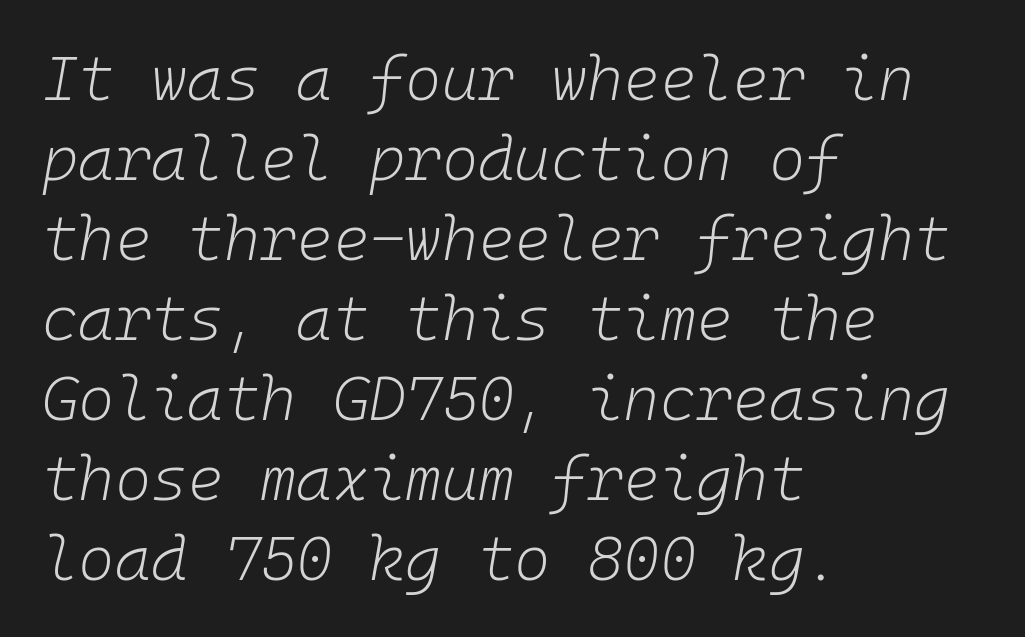
Q: Is the text bold? A: No.
Q: Is the text italic (slanted)? A: Yes, it leans right by about 10 degrees.
Q: Is the text underlined? A: No.
Q: How is the paragraph aligned? A: Left-aligned.
Q: Is the spacing between letters normal or unusually wide? A: Normal.
Q: Is the spacing between lines tight, normal or loose? A: Normal.
Q: Width (condensed, normal, or wide)? A: Normal.
Q: Stroke contrast? A: Low.
Q: x-height? A: Medium.
Q: Monospaced? A: Yes.
